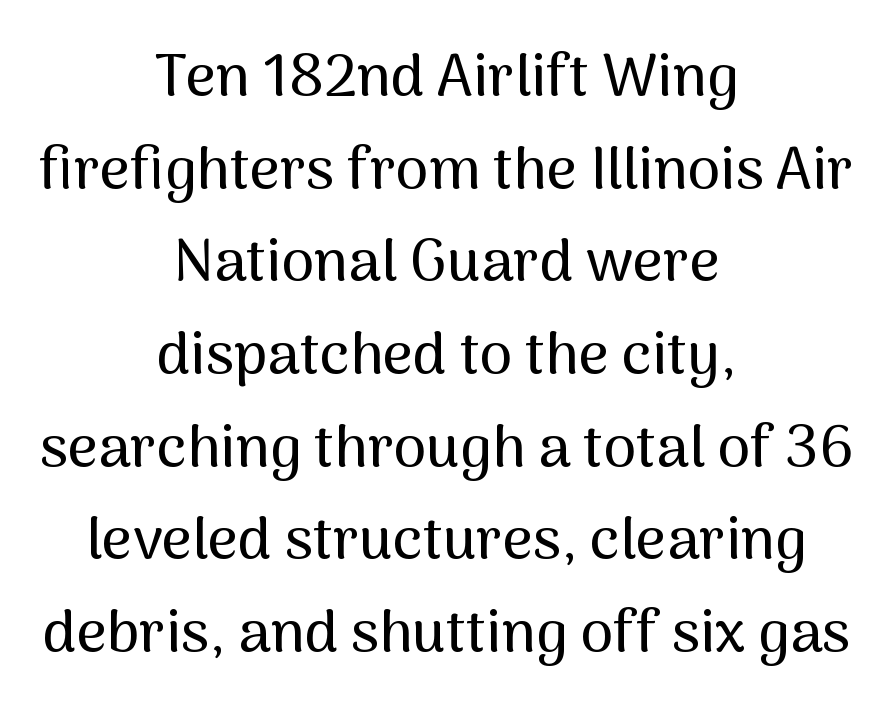
The image shows 59 px sans-serif type, upright; set centered, normal line spacing (1.57x), normal letter spacing, not underlined; medium stroke contrast and a medium x-height.
